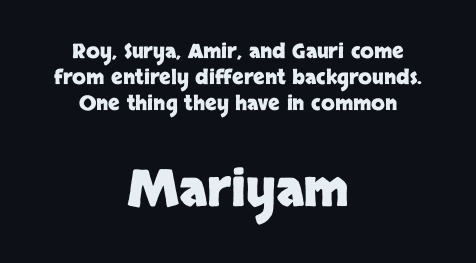
Q: Is the text bold? A: Yes.
Q: Is the text italic (slanted)? A: No, it is upright.
Q: Is the typeface a serif or a sans-serif typeface? A: Sans-serif.
Q: Is the text underlined? A: No.
Q: How is the paragraph aligned? A: Centered.
Q: Is the spacing between letters normal or unusually wide? A: Normal.
Q: Is the spacing between lines tight, normal or loose? A: Normal.
Q: Which block of text is set in a larger size, the first (top) or the second (bottom)? A: The second (bottom) one.
Q: Width (condensed, normal, or wide)? A: Normal.
Q: Stroke contrast? A: Low.
Q: x-height? A: Large.
Q: Monospaced? A: No.
